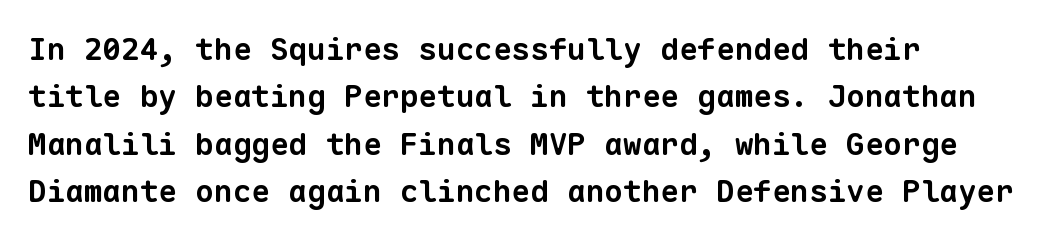
Is the block centered? No — it sits flush against the left margin. Here the glyphs are tracked normally, forming tight word shapes. The rendering shows plain stroke endings on the letterforms — a sans-serif design. Is this a fixed-width face? Yes — each glyph sits in an identical cell. As a designer I'd log this as weight 700, bold.
